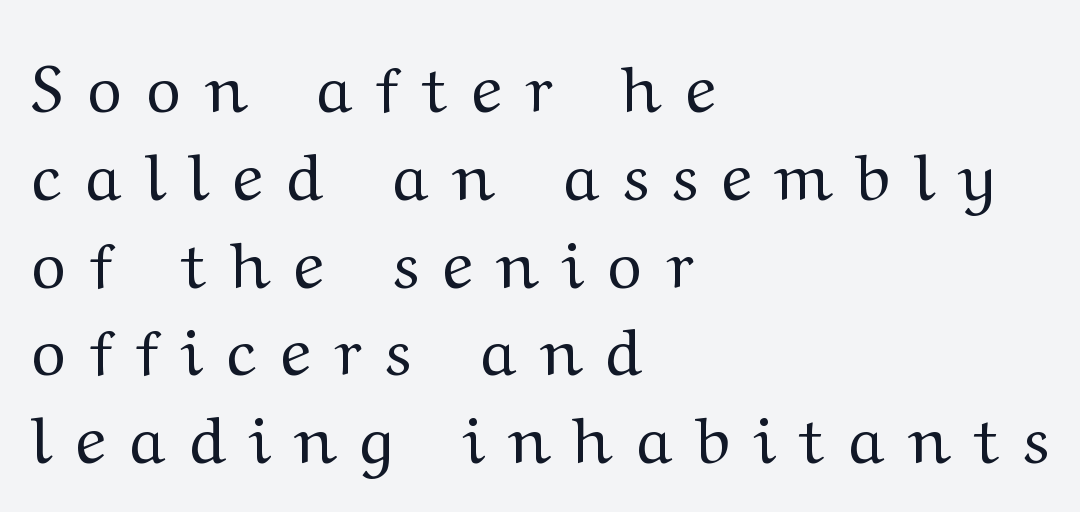
{"serif": "yes", "italic": "no", "bold": "no", "weight": "regular", "width": "wide", "stroke_contrast": "medium", "x_height": "medium", "monospaced": "no", "underline": "no", "align": "left", "line_spacing": "normal", "line_spacing_ratio": 1.33, "letter_spacing": "wide", "letter_spacing_em": 0.36, "glyph_px": 66}
